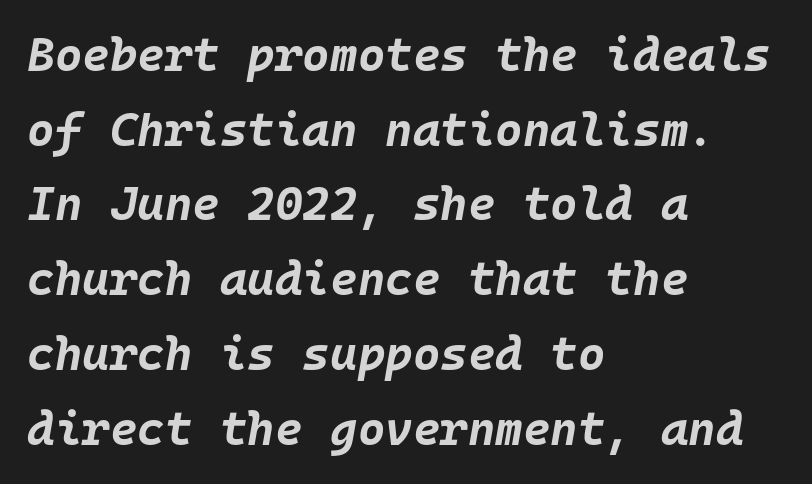
{"italic": "yes", "lean": "right", "slant_degrees": 10, "bold": "yes", "weight": "bold", "width": "normal", "stroke_contrast": "low", "x_height": "large", "monospaced": "yes", "underline": "no", "align": "left", "line_spacing": "normal", "line_spacing_ratio": 1.59, "letter_spacing": "normal", "letter_spacing_em": 0.0, "glyph_px": 47}
